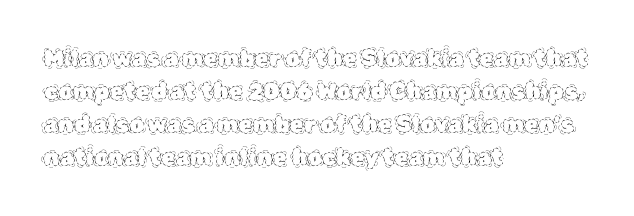
Q: Is the text bold? A: No.
Q: Is the text italic (slanted)? A: No, it is upright.
Q: Is the text underlined? A: No.
Q: How is the paragraph aligned? A: Left-aligned.
Q: Is the spacing between letters normal or unusually wide? A: Normal.
Q: Is the spacing between lines tight, normal or loose? A: Normal.
